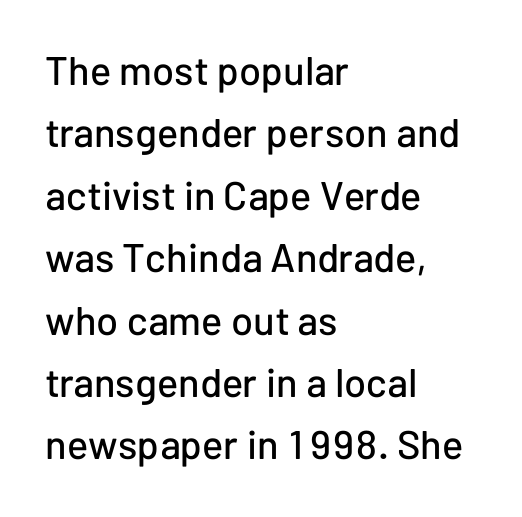
Q: Is the text italic (slanted)? A: No, it is upright.
Q: Is the typeface a serif or a sans-serif typeface? A: Sans-serif.
Q: Is the text underlined? A: No.
Q: How is the paragraph aligned? A: Left-aligned.
Q: Is the spacing between letters normal or unusually wide? A: Normal.
Q: Is the spacing between lines tight, normal or loose? A: Normal.
Q: Width (condensed, normal, or wide)? A: Normal.
Q: Stroke contrast? A: Low.
Q: x-height? A: Medium.
Q: Monospaced? A: No.
